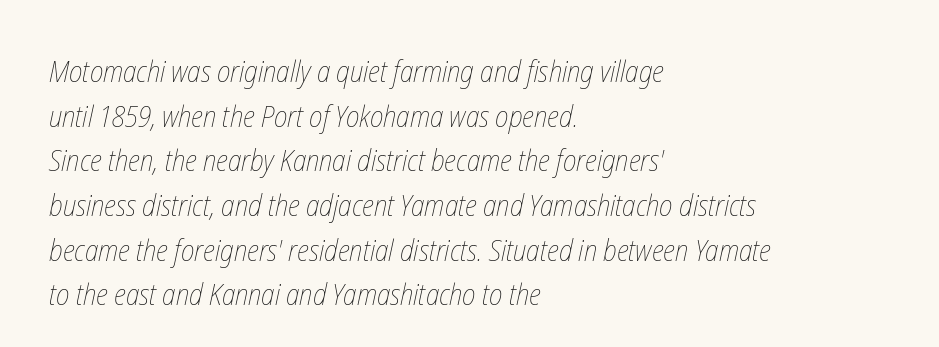
{"bold": "no", "weight": "thin", "width": "condensed", "stroke_contrast": "low", "x_height": "medium", "monospaced": "no", "underline": "no", "align": "left", "line_spacing": "normal", "line_spacing_ratio": 1.49, "letter_spacing": "normal", "letter_spacing_em": 0.0, "glyph_px": 30}
